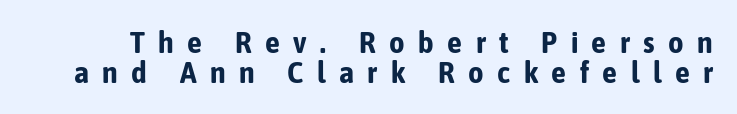
Q: Is the text bold? A: Yes.
Q: Is the text italic (slanted)? A: No, it is upright.
Q: Is the typeface a serif or a sans-serif typeface? A: Sans-serif.
Q: Is the text underlined? A: No.
Q: Is the spacing between letters normal or unusually wide? A: Unusually wide.
Q: Is the spacing between lines tight, normal or loose? A: Tight.
Q: Width (condensed, normal, or wide)? A: Condensed.
Q: Stroke contrast? A: Low.
Q: x-height? A: Medium.
Q: Monospaced? A: No.
